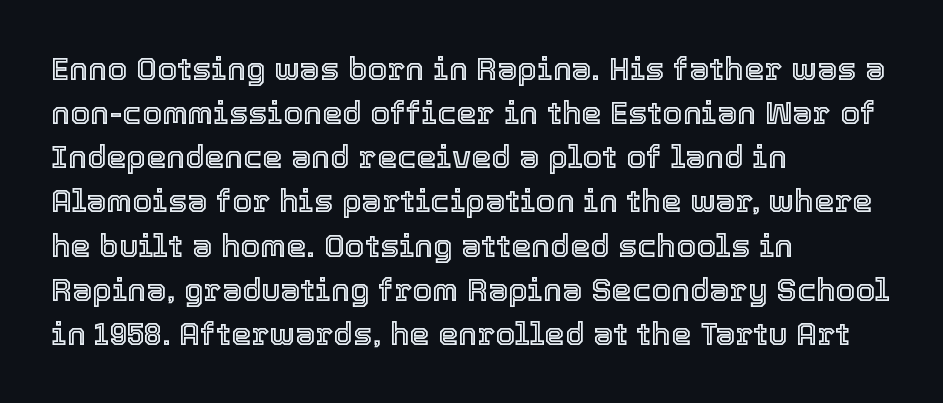
The image shows 32 px text type, upright; set left-aligned, normal line spacing (1.38x), normal letter spacing, not underlined; a medium x-height.
